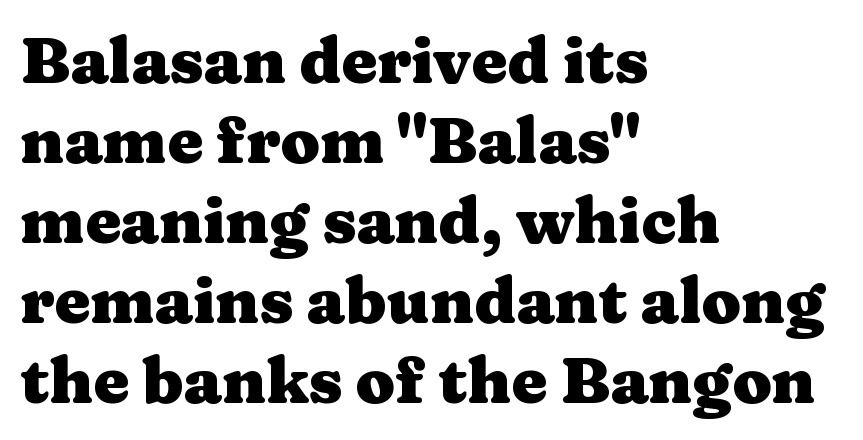
{"serif": "yes", "italic": "no", "bold": "yes", "weight": "heavy", "width": "wide", "stroke_contrast": "medium", "x_height": "medium", "monospaced": "no", "underline": "no", "align": "left", "line_spacing": "normal", "line_spacing_ratio": 1.25, "letter_spacing": "normal", "letter_spacing_em": 0.0, "glyph_px": 64}
